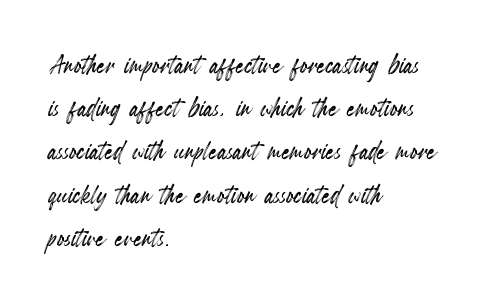
Q: Is the text italic (slanted)? A: Yes.
Q: Is the text underlined? A: No.
Q: How is the paragraph aligned? A: Left-aligned.
Q: Is the spacing between letters normal or unusually wide? A: Normal.
Q: Is the spacing between lines tight, normal or loose? A: Normal.
Q: Width (condensed, normal, or wide)? A: Condensed.
Q: x-height? A: Small.
Q: Monospaced? A: No.
